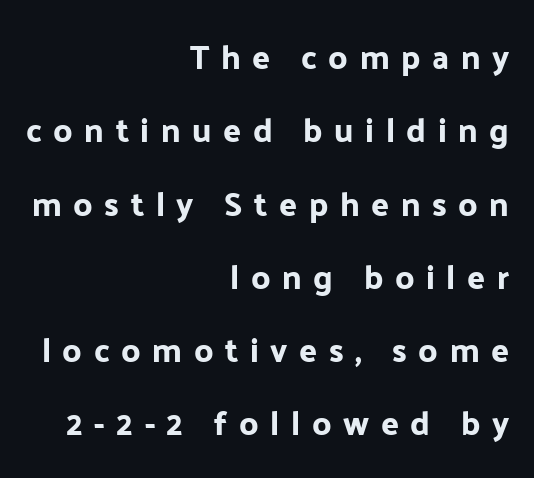
Clear beneath every line of the passage. Observe the wide spacing: letters keep a clear distance from each other. These lines are rendered in a variable-pitch font. The typesetter chose a ragged-left arrangement here. How would I describe the line gaps? Wide and relaxed. Are there feet on the stems? There aren't — it's a sans.
